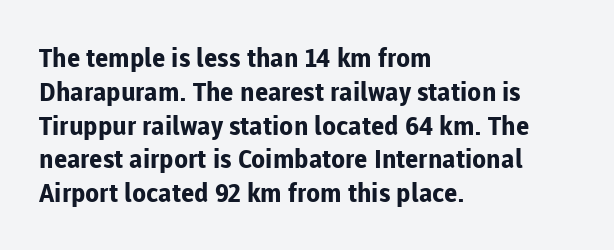
{"italic": "no", "bold": "yes", "underline": "no", "align": "left", "line_spacing": "normal", "line_spacing_ratio": 1.3, "letter_spacing": "normal", "letter_spacing_em": 0.0, "glyph_px": 26}
